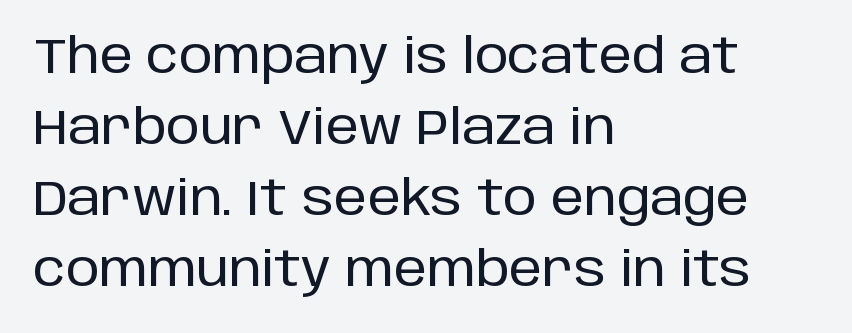
Q: Is the text italic (slanted)? A: No, it is upright.
Q: Is the typeface a serif or a sans-serif typeface? A: Sans-serif.
Q: Is the text underlined? A: No.
Q: How is the paragraph aligned? A: Left-aligned.
Q: Is the spacing between letters normal or unusually wide? A: Normal.
Q: Is the spacing between lines tight, normal or loose? A: Normal.
Q: Width (condensed, normal, or wide)? A: Normal.
Q: Stroke contrast? A: Low.
Q: x-height? A: Large.
Q: Monospaced? A: No.
